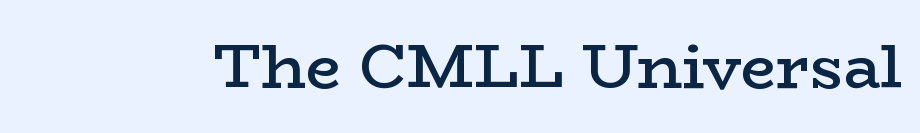
The image shows 62 px semibold, wide serif type, upright; set normal letter spacing, not underlined; low stroke contrast and a medium x-height.
